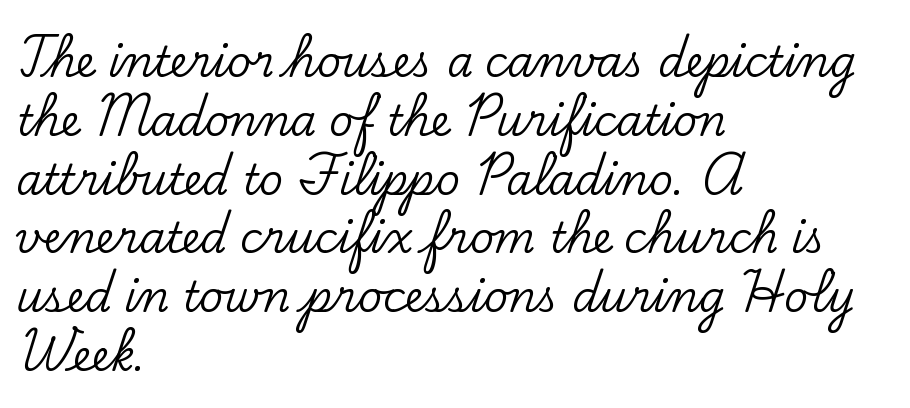
{"serif": "yes", "width": "normal", "stroke_contrast": "low", "x_height": "small", "monospaced": "no", "underline": "no", "align": "left", "line_spacing": "normal", "line_spacing_ratio": 1.4, "letter_spacing": "normal", "letter_spacing_em": 0.0, "glyph_px": 42}
